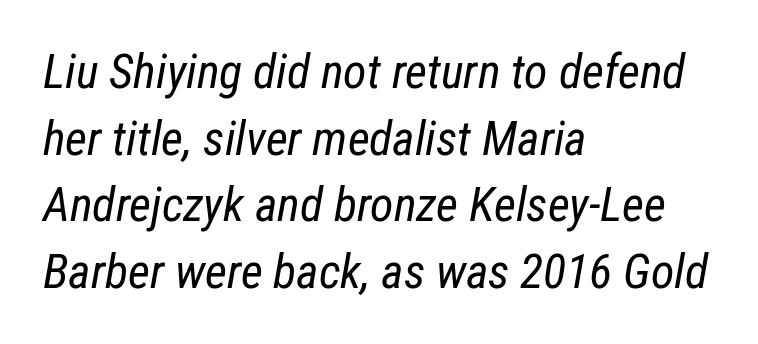
Q: Is the text bold? A: No.
Q: Is the text italic (slanted)? A: Yes, it leans right by about 12 degrees.
Q: Is the text underlined? A: No.
Q: How is the paragraph aligned? A: Left-aligned.
Q: Is the spacing between letters normal or unusually wide? A: Normal.
Q: Is the spacing between lines tight, normal or loose? A: Normal.
Q: Width (condensed, normal, or wide)? A: Condensed.
Q: Stroke contrast? A: Low.
Q: x-height? A: Medium.
Q: Monospaced? A: No.
